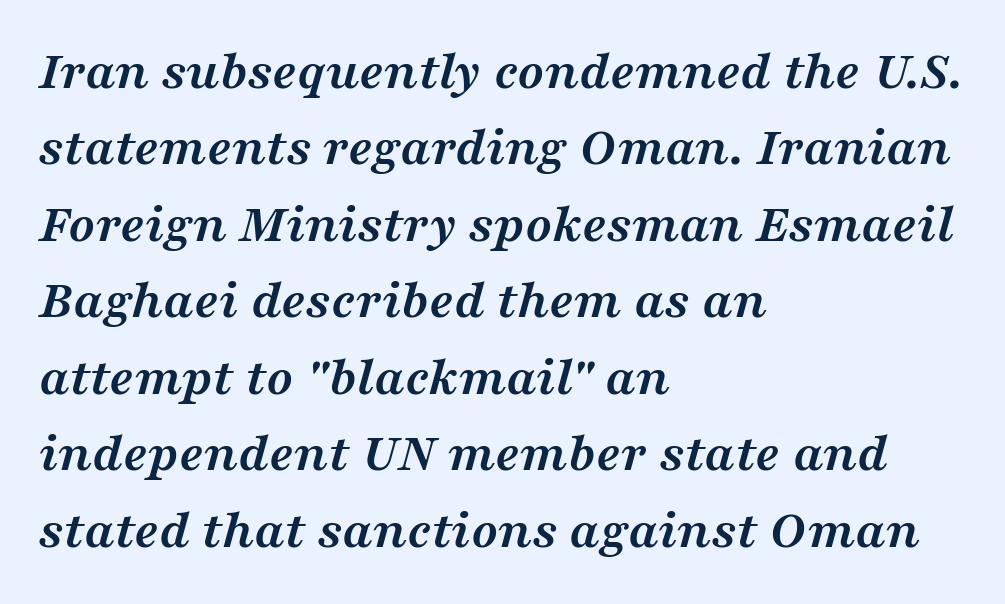
The glyphs in this specimen are seriffed. Anything drawn beneath the words? Only blank space. Would a proofreader flag this as italicized? Yes. A normal amount of white space separates one row of letters from the next. The passage shown is emphatically bold. Tracking here is standard; glyphs follow each other at the usual distance.
